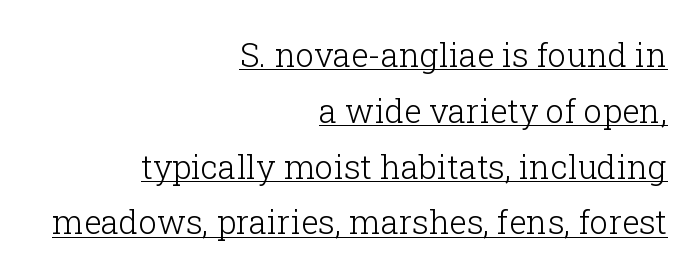
{"serif": "yes", "italic": "no", "bold": "no", "weight": "light", "width": "normal", "stroke_contrast": "low", "x_height": "medium", "monospaced": "no", "underline": "yes", "align": "right", "line_spacing": "normal", "line_spacing_ratio": 1.69, "letter_spacing": "normal", "letter_spacing_em": 0.0, "glyph_px": 33}
